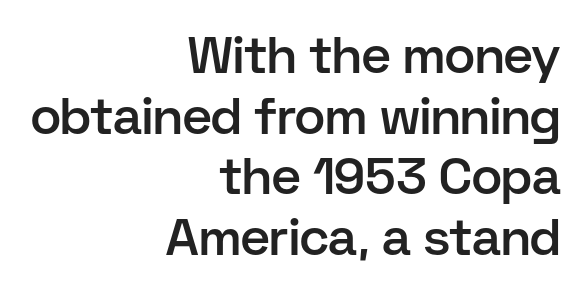
The face used here is proportionally spaced, like ordinary book or web type. Vertical strokes here are truly vertical. Layout note: lines flush right. To sum up the face: it is a sans, with no serifs.
